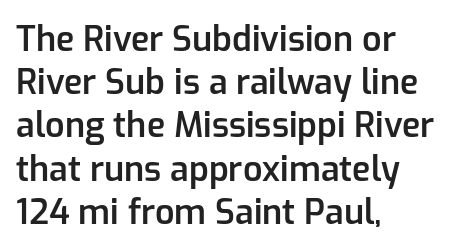
The image shows 34 px semibold sans-serif type, upright; set left-aligned, normal line spacing (1.27x), normal letter spacing, not underlined; low stroke contrast and a medium x-height.
